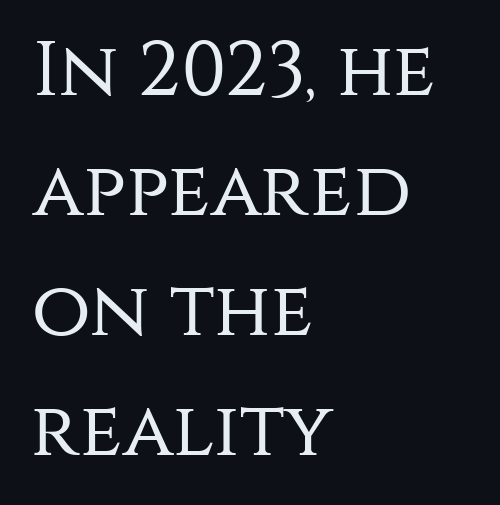
{"serif": "no", "italic": "no", "bold": "no", "weight": "regular", "width": "normal", "stroke_contrast": "medium", "x_height": "large", "monospaced": "no", "underline": "no", "align": "left", "line_spacing": "normal", "line_spacing_ratio": 1.56, "letter_spacing": "normal", "letter_spacing_em": 0.0, "glyph_px": 77}
